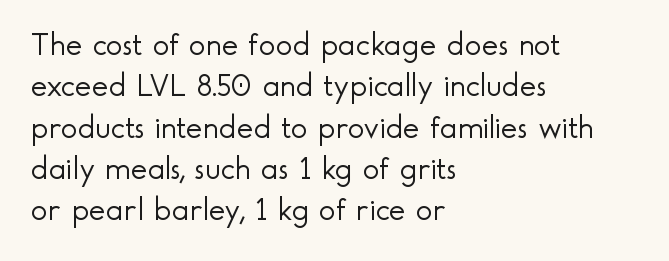
In terms of letterspacing, this is plain default setting. Does the lettering tilt? It doesn't — this is upright. On a weight scale, this lands at 450 or below. Underline: absent. Layout note: lines flush left. Is this a fixed-width face? No — the glyphs have proportional, varying widths.
